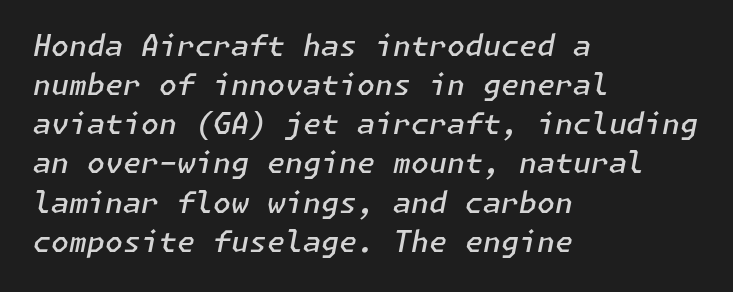
{"italic": "yes", "lean": "right", "slant_degrees": 11, "bold": "semi", "weight": "semibold", "width": "normal", "stroke_contrast": "low", "x_height": "medium", "underline": "no", "align": "left", "line_spacing": "normal", "line_spacing_ratio": 1.35, "letter_spacing": "normal", "letter_spacing_em": 0.0, "glyph_px": 29}
